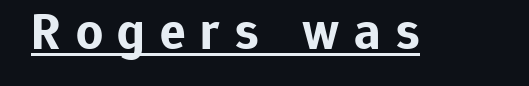
Q: Is the text bold? A: Yes.
Q: Is the text italic (slanted)? A: No, it is upright.
Q: Is the typeface a serif or a sans-serif typeface? A: Sans-serif.
Q: Is the text underlined? A: Yes.
Q: Is the spacing between letters normal or unusually wide? A: Unusually wide.
Q: Width (condensed, normal, or wide)? A: Normal.
Q: Stroke contrast? A: Low.
Q: x-height? A: Medium.
Q: Monospaced? A: No.
